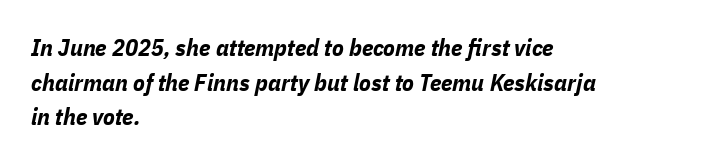
The vertical gap from one line to the next is medium. This sample uses plain, unmodified letter spacing. If you drew a line through each stem, it would be angled. The compositor pushed each line to the left boundary.
